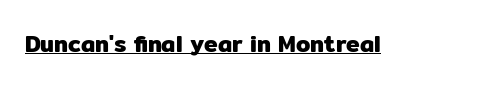
Q: Is the text italic (slanted)? A: No, it is upright.
Q: Is the text underlined? A: Yes.
Q: Is the spacing between letters normal or unusually wide? A: Normal.
